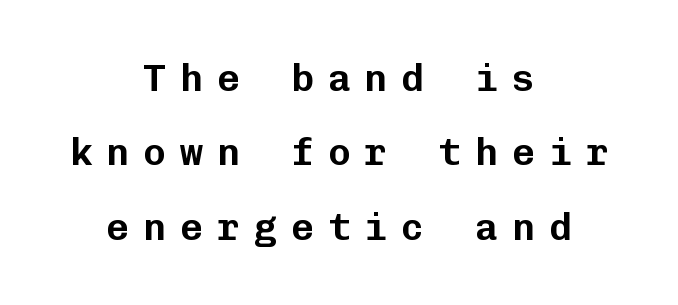
Reading down the block, each line starts at a different indent, mirrored at its end. Do the letters lean? They stand straight. A typesetter would label this face a sans. Successive baselines arrive slowly, with a big drop between each. These lines are rendered in a fixed-pitch font.
